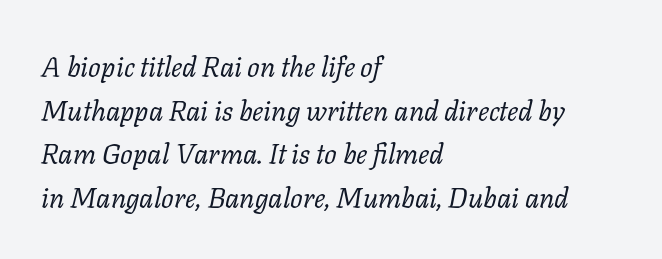
Q: Is the text bold? A: No.
Q: Is the text italic (slanted)? A: Yes, it leans right by about 11 degrees.
Q: Is the typeface a serif or a sans-serif typeface? A: Serif.
Q: Is the text underlined? A: No.
Q: How is the paragraph aligned? A: Left-aligned.
Q: Is the spacing between letters normal or unusually wide? A: Normal.
Q: Is the spacing between lines tight, normal or loose? A: Normal.
Q: Width (condensed, normal, or wide)? A: Normal.
Q: Stroke contrast? A: Low.
Q: x-height? A: Medium.
Q: Monospaced? A: No.
